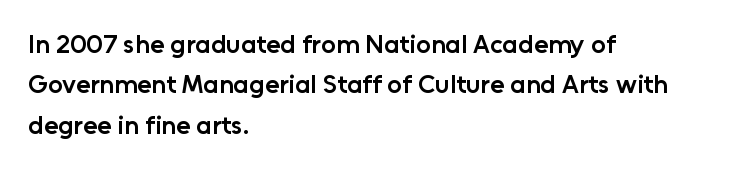
Q: Is the text bold? A: Semi-bold.
Q: Is the text italic (slanted)? A: No, it is upright.
Q: Is the text underlined? A: No.
Q: How is the paragraph aligned? A: Left-aligned.
Q: Is the spacing between letters normal or unusually wide? A: Normal.
Q: Is the spacing between lines tight, normal or loose? A: Normal.
